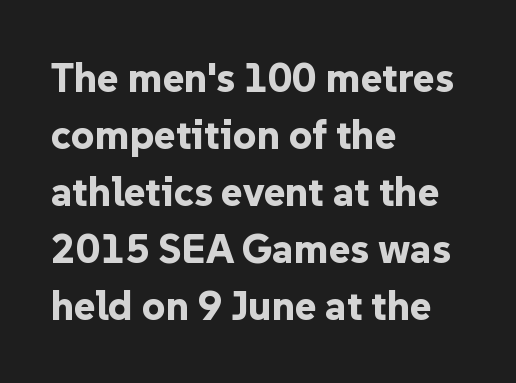
This rendering features lettering with no underline. The characters display no serif detailing; their extremities are plain. Each letter keeps its own natural width here, so spacing adapts to shape. These lines are set flush left with a ragged right edge. Reading down the column, the eye jumps a familiar distance to each next line.
